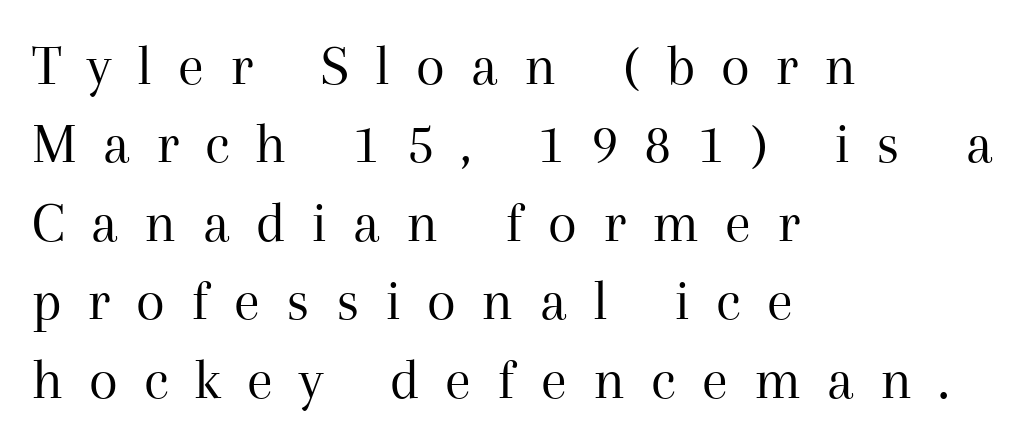
{"serif": "yes", "italic": "no", "bold": "no", "weight": "regular", "width": "normal", "stroke_contrast": "medium", "x_height": "medium", "monospaced": "no", "underline": "no", "align": "left", "line_spacing": "normal", "line_spacing_ratio": 1.33, "letter_spacing": "wide", "letter_spacing_em": 0.44, "glyph_px": 59}
